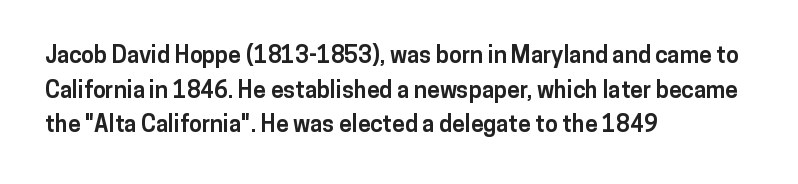
Every stem runs plumb, perpendicular to the baseline. The typesetting leans heavy: a genuine bold. Anything drawn beneath the words? Only blank space. The paragraph shown leans on its left margin. In terms of letterspacing, this is plain default setting. The space between consecutive lines is moderate.
